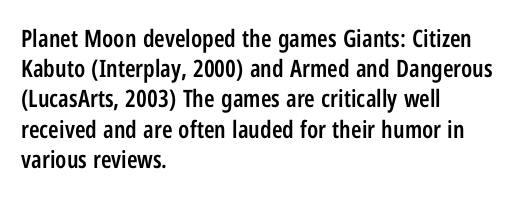
The image shows 24 px text type, upright; set left-aligned, normal line spacing (1.26x), normal letter spacing, not underlined.
